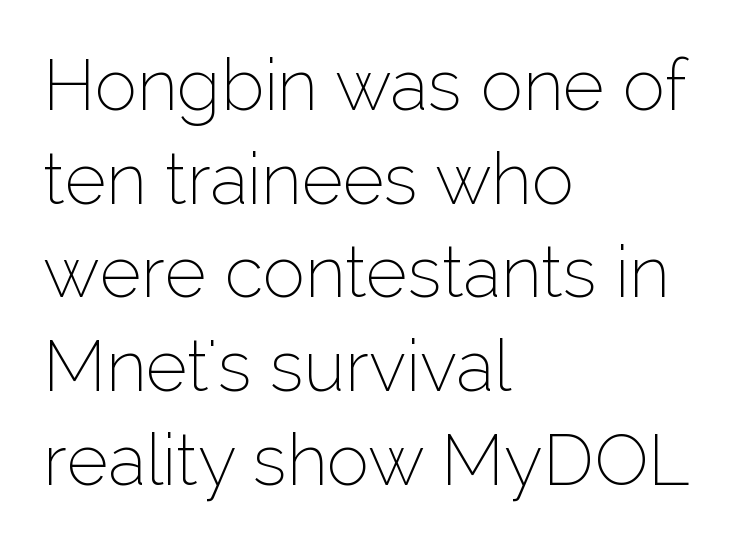
The image shows 71 px thin sans-serif type, upright; set left-aligned, normal line spacing (1.32x), normal letter spacing, not underlined; low stroke contrast and a medium x-height.
